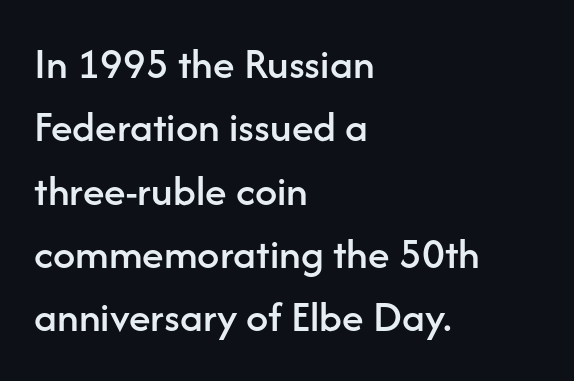
The image shows 44 px sans-serif type, upright; set left-aligned, normal line spacing (1.44x), normal letter spacing, not underlined; low stroke contrast and a medium x-height.
